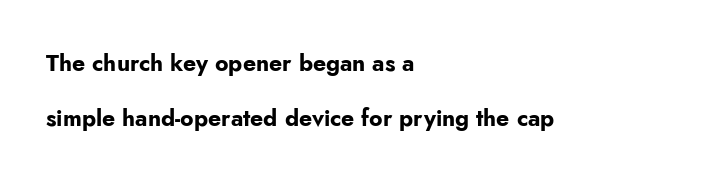
Q: Is the text bold? A: Yes.
Q: Is the text italic (slanted)? A: No, it is upright.
Q: Is the text underlined? A: No.
Q: How is the paragraph aligned? A: Left-aligned.
Q: Is the spacing between letters normal or unusually wide? A: Normal.
Q: Is the spacing between lines tight, normal or loose? A: Loose.
